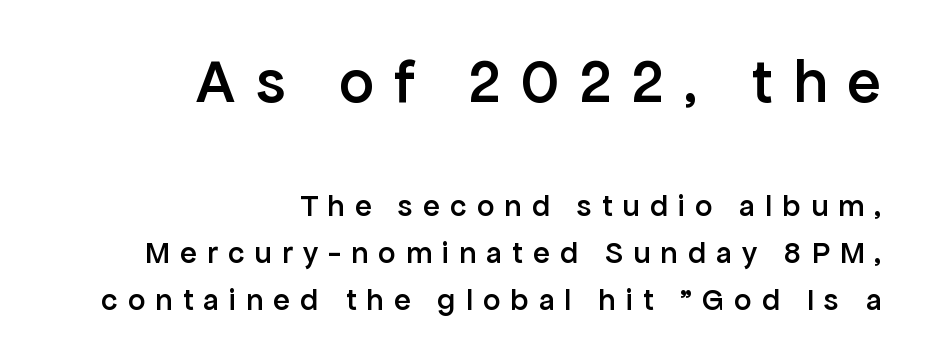
{"serif": "no", "italic": "no", "bold": "semi", "weight": "semibold", "width": "normal", "stroke_contrast": "low", "x_height": "medium", "monospaced": "no", "underline": "no", "align": "right", "line_spacing": "normal", "line_spacing_ratio": 1.51, "letter_spacing": "wide", "letter_spacing_em": 0.33, "larger_block": "first", "size_ratio": 2.0, "glyph_px": 62}
